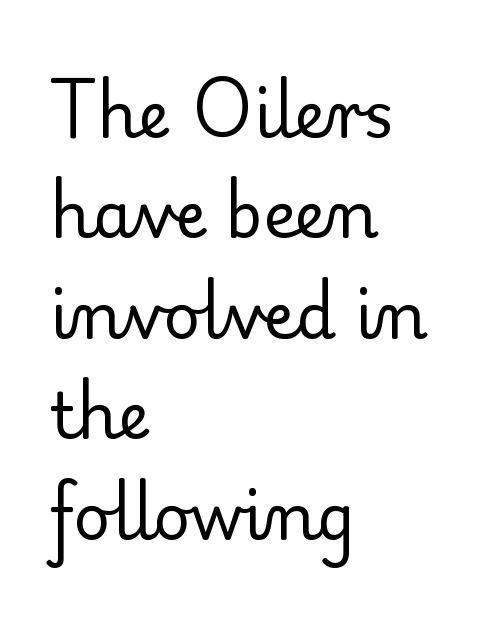
The image shows 64 px regular-weight serif type, upright; set left-aligned, normal line spacing (1.57x), normal letter spacing, not underlined; low stroke contrast and a small x-height.
